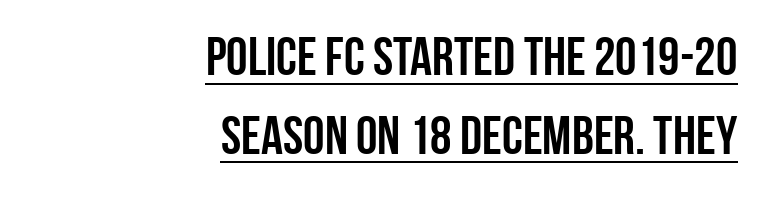
The image shows 54 px semibold, condensed sans-serif type, upright; set right-aligned, normal line spacing (1.46x), normal letter spacing, underlined; low stroke contrast and a large x-height.
